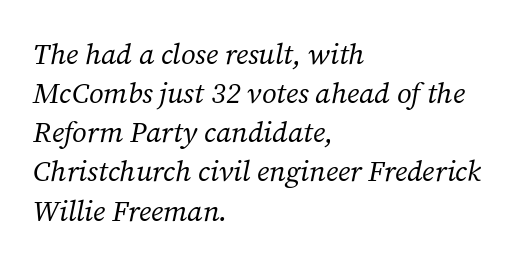
{"serif": "yes", "italic": "yes", "lean": "right", "slant_degrees": 12, "bold": "no", "weight": "regular", "width": "normal", "stroke_contrast": "medium", "x_height": "medium", "monospaced": "no", "underline": "no", "align": "left", "line_spacing": "normal", "line_spacing_ratio": 1.35, "letter_spacing": "normal", "letter_spacing_em": 0.0, "glyph_px": 29}
